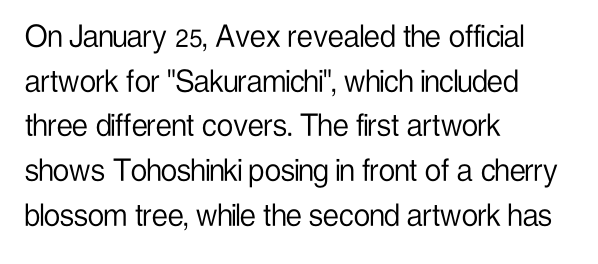
A sans-serif font was chosen for this passage. The string is rendered with underlining switched off. The strokes are not fattened; the text isn't bold. Glyph-to-glyph distance matches everyday printed text. Posture: upright roman. The typesetter chose a ragged-right arrangement here.
